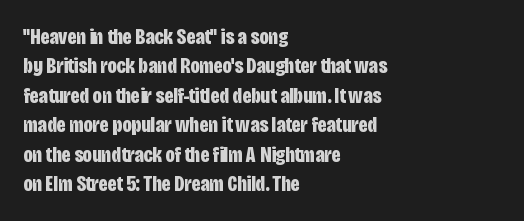
Q: Is the text bold? A: Yes.
Q: Is the text italic (slanted)? A: No, it is upright.
Q: Is the text underlined? A: No.
Q: How is the paragraph aligned? A: Left-aligned.
Q: Is the spacing between letters normal or unusually wide? A: Normal.
Q: Is the spacing between lines tight, normal or loose? A: Normal.
